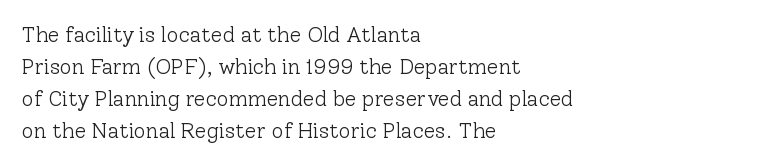
Vertical strokes here are truly vertical. The paragraph has a hard left edge and a soft right edge. The rendering uses a moderate line-height, typical for paragraphs. The cut favours lightness, reaching ordinary text weight at its darkest.
